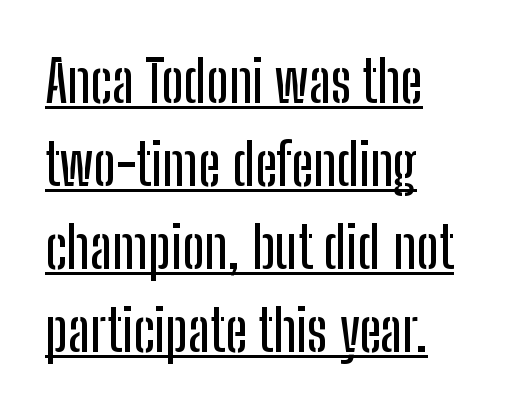
The compositor pushed each line to the left boundary. Between one letter and the next there's only the usual sliver of space. Baseline-to-baseline distance is the conventional proportion of letter height. To sum up the face: it is a sans, with no serifs. Do the characters align in a grid? No, the font is proportional. Notice how the stems are strictly vertical — no italics here.
